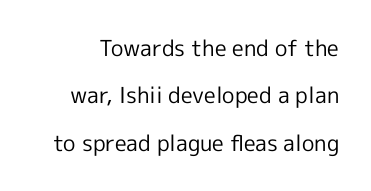
The image shows 22 px text type, upright; set loose line spacing (2.15x), normal letter spacing, not underlined.
